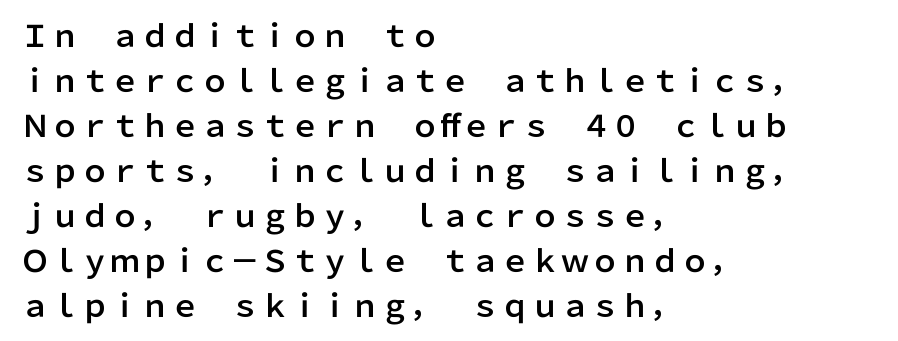
Q: Is the text italic (slanted)? A: No, it is upright.
Q: Is the typeface a serif or a sans-serif typeface? A: Sans-serif.
Q: Is the text underlined? A: No.
Q: How is the paragraph aligned? A: Left-aligned.
Q: Is the spacing between letters normal or unusually wide? A: Normal.
Q: Is the spacing between lines tight, normal or loose? A: Normal.
Q: Width (condensed, normal, or wide)? A: Normal.
Q: Stroke contrast? A: Low.
Q: x-height? A: Medium.
Q: Monospaced? A: No.
